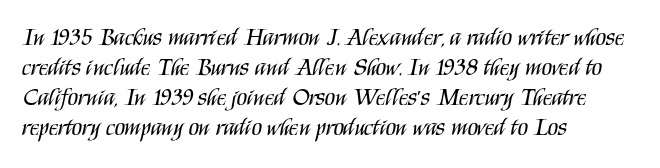
Honestly, there is no underline to notice here at all. Horizontally, the lines are justified to the leading edge only. Bold? No — there's no thickening of the strokes.
